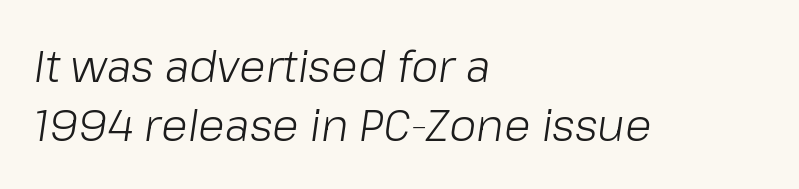
Q: Is the text bold? A: No.
Q: Is the text italic (slanted)? A: Yes, it leans right by about 8 degrees.
Q: Is the text underlined? A: No.
Q: How is the paragraph aligned? A: Left-aligned.
Q: Is the spacing between letters normal or unusually wide? A: Normal.
Q: Is the spacing between lines tight, normal or loose? A: Normal.
Q: Width (condensed, normal, or wide)? A: Normal.
Q: Stroke contrast? A: Low.
Q: x-height? A: Medium.
Q: Monospaced? A: No.
